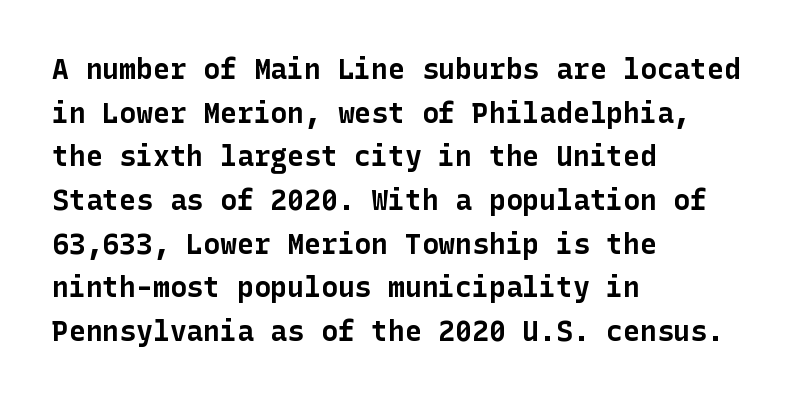
{"serif": "no", "italic": "no", "bold": "yes", "weight": "bold", "width": "normal", "stroke_contrast": "low", "x_height": "medium", "underline": "no", "align": "left", "line_spacing": "normal", "line_spacing_ratio": 1.56, "letter_spacing": "normal", "letter_spacing_em": 0.0, "glyph_px": 28}
